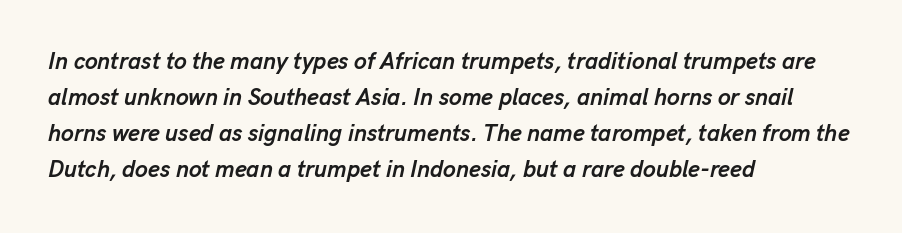
Q: Is the text bold? A: Yes.
Q: Is the text italic (slanted)? A: Yes, it leans right by about 13 degrees.
Q: Is the text underlined? A: No.
Q: How is the paragraph aligned? A: Left-aligned.
Q: Is the spacing between letters normal or unusually wide? A: Normal.
Q: Is the spacing between lines tight, normal or loose? A: Normal.
